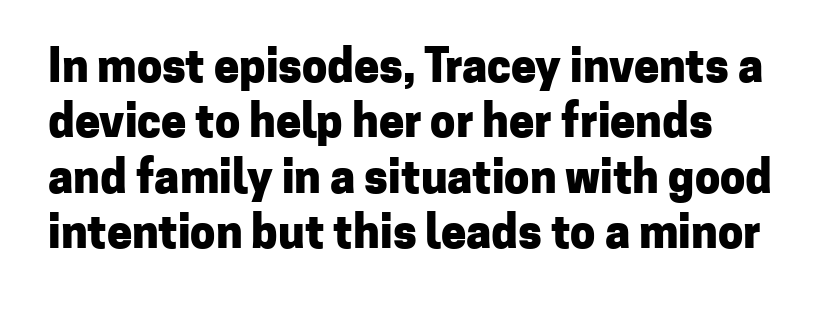
Rendered with straight, roman letterforms. A typesetter would call this proportional, since set widths differ per character. This rendering employs a face without finishing strokes, i.e., a sans-serif. Has an underline been added? It has not.
